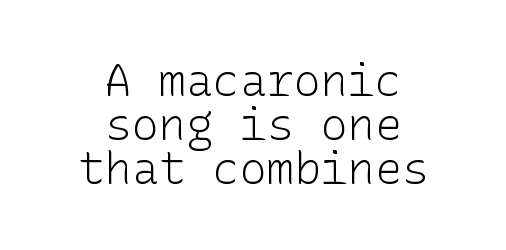
Q: Is the text bold? A: No.
Q: Is the text italic (slanted)? A: No, it is upright.
Q: Is the typeface a serif or a sans-serif typeface? A: Sans-serif.
Q: Is the text underlined? A: No.
Q: How is the paragraph aligned? A: Centered.
Q: Is the spacing between letters normal or unusually wide? A: Normal.
Q: Is the spacing between lines tight, normal or loose? A: Tight.
Q: Width (condensed, normal, or wide)? A: Normal.
Q: Stroke contrast? A: Low.
Q: x-height? A: Medium.
